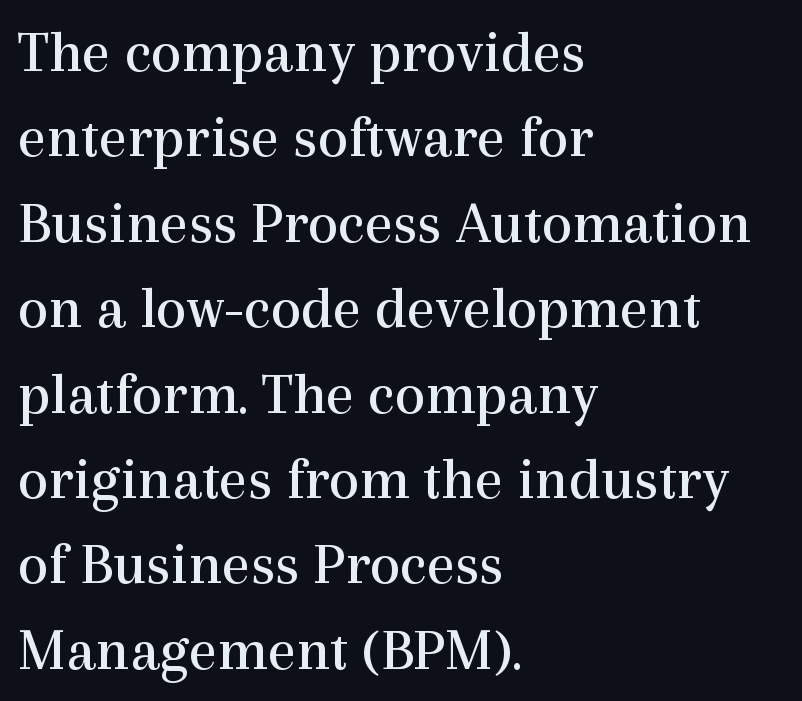
The image shows 61 px regular-weight serif type, upright; set left-aligned, normal line spacing (1.4x), normal letter spacing, not underlined; a medium x-height.
